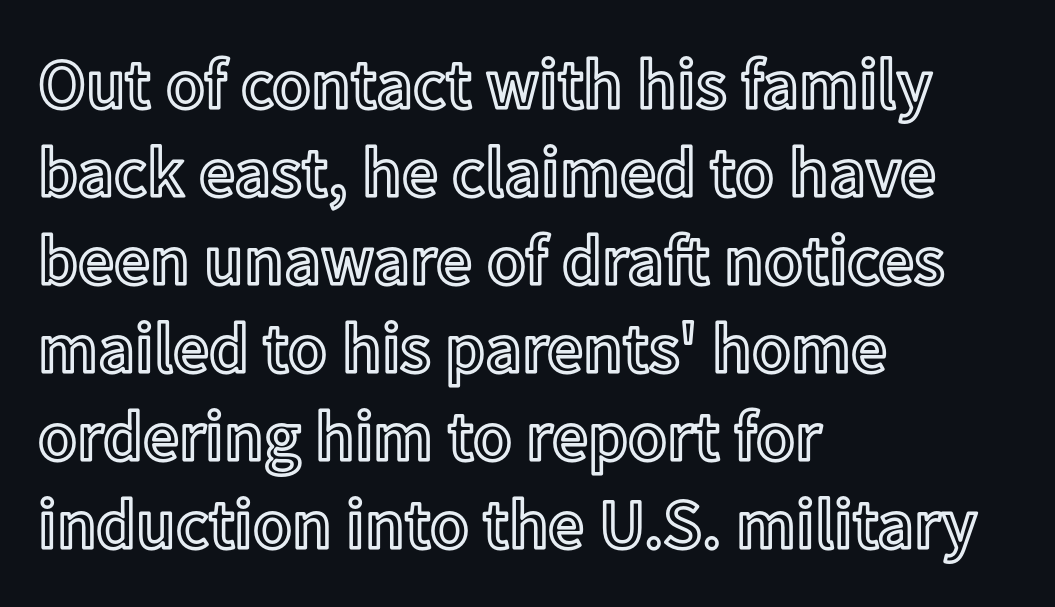
{"italic": "no", "width": "normal", "x_height": "medium", "monospaced": "no", "underline": "no", "align": "left", "line_spacing_ratio": 1.24, "letter_spacing": "normal", "letter_spacing_em": 0.0, "glyph_px": 71}
